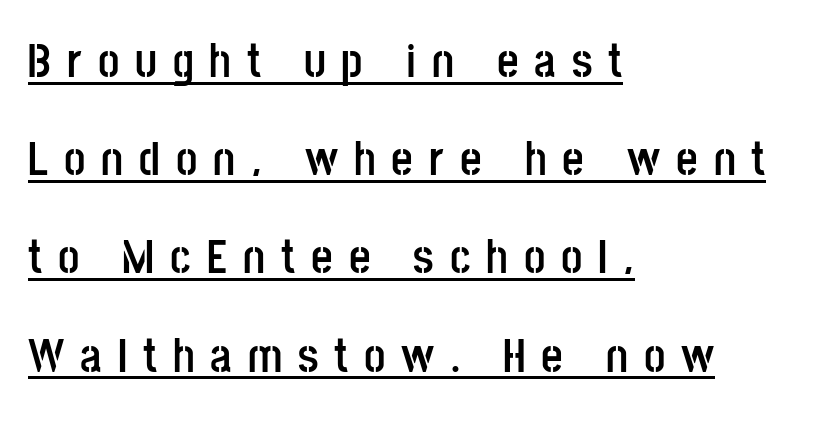
{"serif": "no", "italic": "no", "bold": "yes", "weight": "semibold", "width": "condensed", "stroke_contrast": "low", "x_height": "large", "monospaced": "no", "underline": "yes", "align": "left", "line_spacing": "loose", "line_spacing_ratio": 2.09, "letter_spacing": "wide", "letter_spacing_em": 0.34, "glyph_px": 47}
